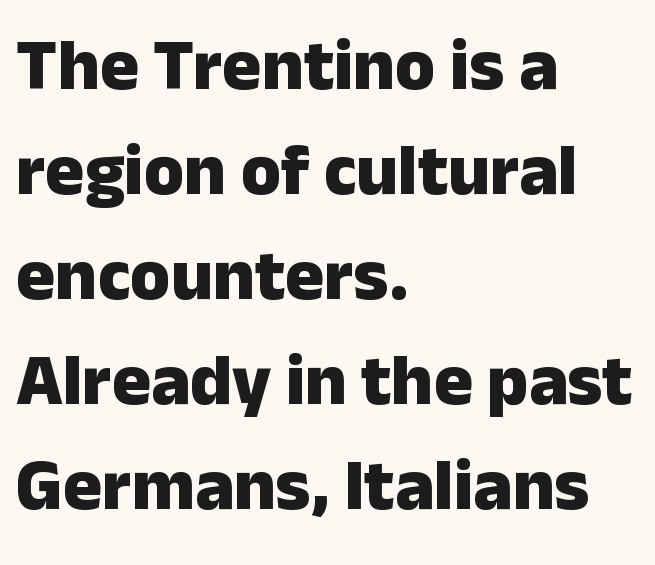
{"serif": "no", "italic": "no", "bold": "yes", "weight": "heavy", "width": "normal", "stroke_contrast": "low", "x_height": "medium", "monospaced": "no", "underline": "no", "align": "left", "line_spacing": "normal", "line_spacing_ratio": 1.44, "letter_spacing": "normal", "letter_spacing_em": 0.0, "glyph_px": 73}
